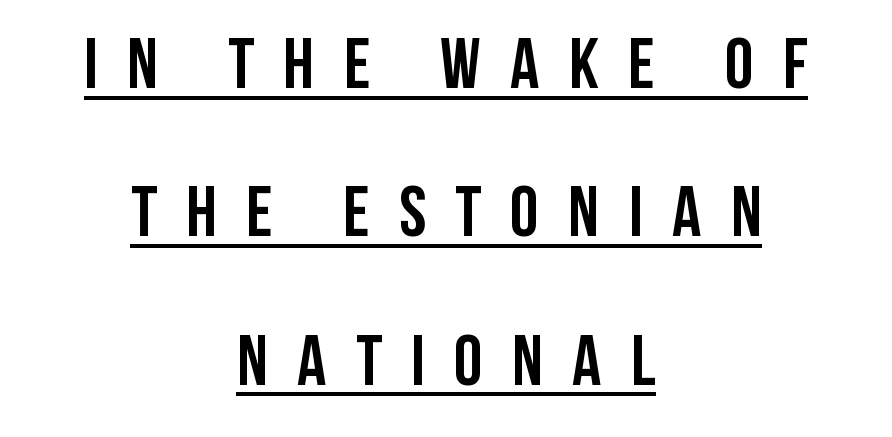
This sample trades compactness for vertical openness between lines. Italic: no, the glyphs are upright roman. Heft: maximum for text — a bold. Compared with undecorated copy, this sample adds a rule below the words.
